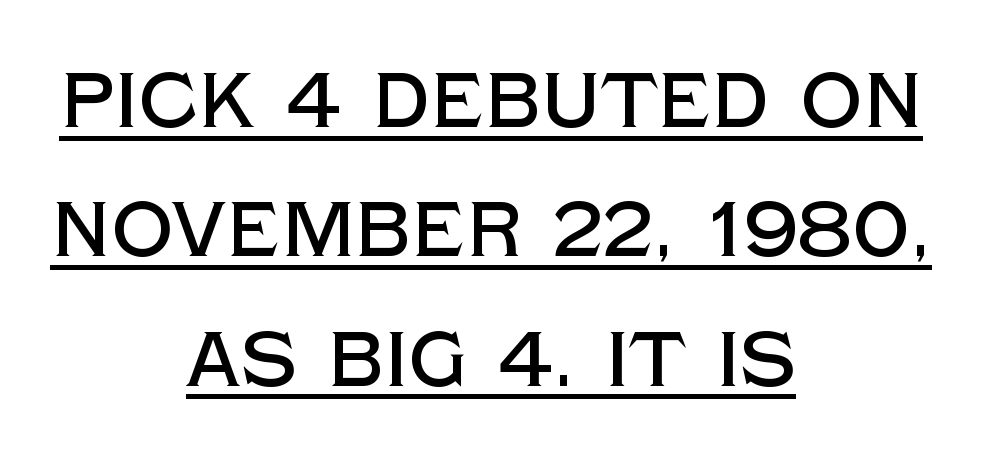
The whitespace from short lines is split evenly between both sides. Spacing between characters is what you'd get straight out of the box. The rendering uses natural spacing where letterforms have individual widths. The sample's only ornament is a line tracing under the words.
